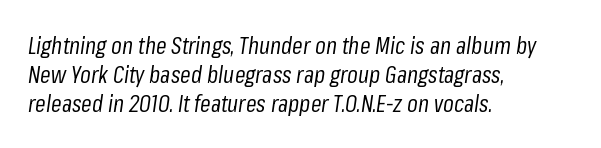
The specimen omits any rule beneath the text block's lines. The typesetter chose a ragged-right arrangement here. Every character sits at an angle, as italics do. Standard letterfit; no display-style spreading of the glyphs. No chunkiness to these letters — they're not bold.
